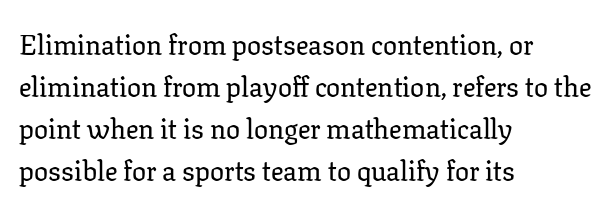
The letters advance in unequal steps, a hallmark of proportional type. Typeset ragged right — the left edge is the straight one. I'd call this a serif setting — the letters wear small feet. Nothing unusual about the tracking: characters are spaced as the font intends.
